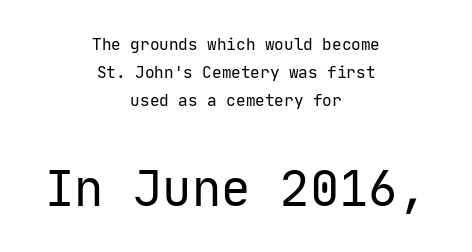
Caption: face not bold, strokes unweighted. Every character here occupies the same horizontal width, giving the sample a typewriter-like rhythm. How are the letters spaced? Ordinarily, with no added tracking. Which of the two is more prominent by size? The second, at the bottom. Lines of text with bare space underneath. Every row of glyphs is offset so its center matches the block's center.
